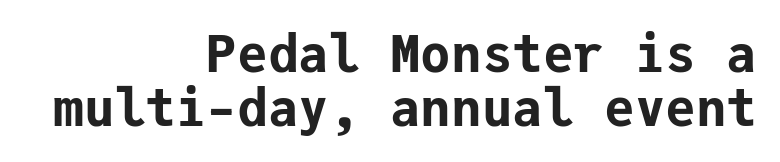
The image shows 51 px bold sans-serif type, upright, monospaced; set right-aligned, tight line spacing (1.06x), normal letter spacing, not underlined; low stroke contrast and a medium x-height.
